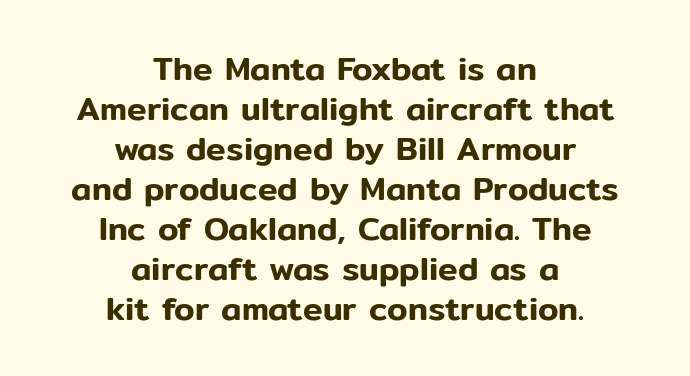
Q: Is the text italic (slanted)? A: No, it is upright.
Q: Is the typeface a serif or a sans-serif typeface? A: Sans-serif.
Q: Is the text underlined? A: No.
Q: How is the paragraph aligned? A: Centered.
Q: Is the spacing between letters normal or unusually wide? A: Normal.
Q: Width (condensed, normal, or wide)? A: Normal.
Q: Stroke contrast? A: Low.
Q: x-height? A: Medium.
Q: Monospaced? A: No.
